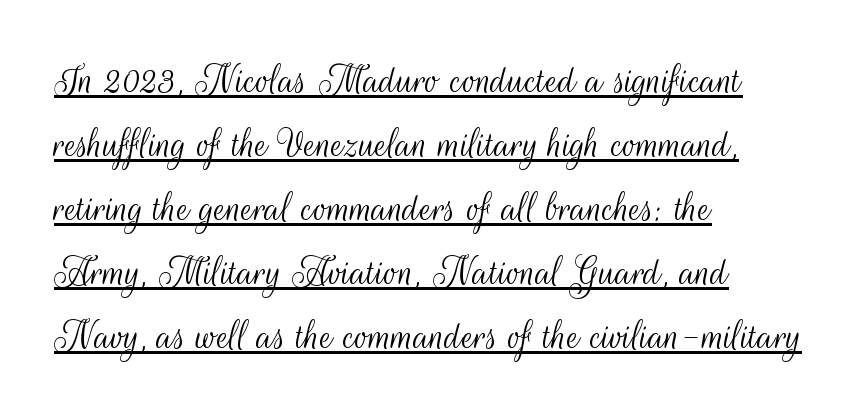
Q: Is the text bold? A: No.
Q: Is the text italic (slanted)? A: Yes.
Q: Is the typeface a serif or a sans-serif typeface? A: Sans-serif.
Q: Is the text underlined? A: Yes.
Q: How is the paragraph aligned? A: Left-aligned.
Q: Is the spacing between letters normal or unusually wide? A: Normal.
Q: Is the spacing between lines tight, normal or loose? A: Normal.
Q: Width (condensed, normal, or wide)? A: Condensed.
Q: Stroke contrast? A: Medium.
Q: x-height? A: Small.
Q: Monospaced? A: No.
